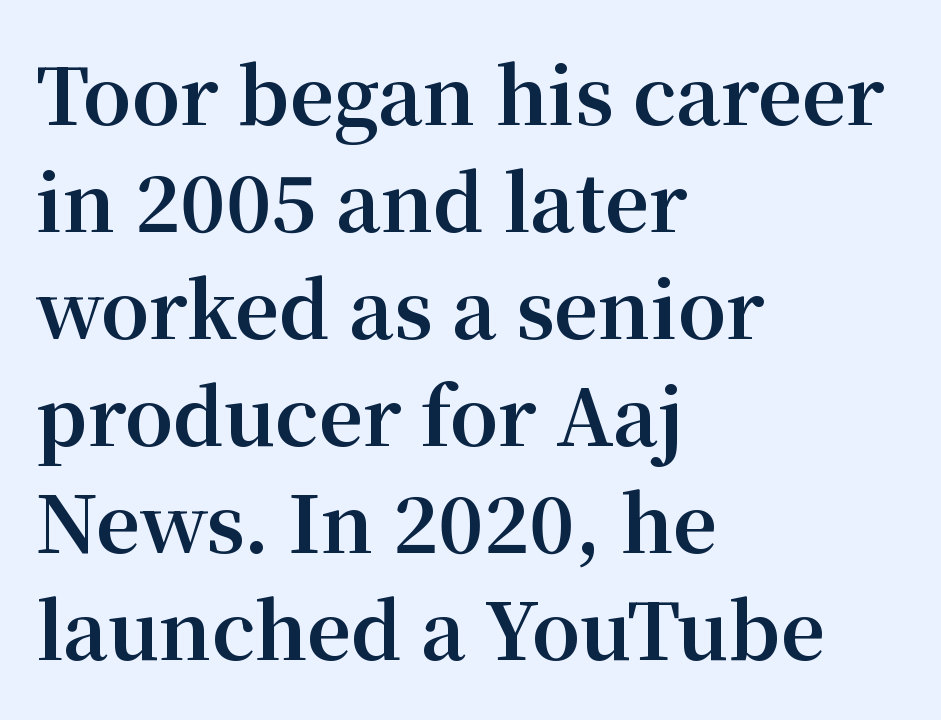
The gaps between neighbouring characters are ordinary and unremarkable. A student would call this left alignment; a typographer would say flush left, rag right. The face used here is proportionally spaced, like ordinary book or web type. The gap between lines stays unmarked. On the weight axis this lands at bold, roughly 700. Characters remain perfectly vertical along every line.
